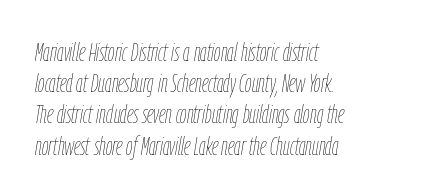
The image shows 26 px text type, italic (leaning right); set left-aligned, line spacing 1.2x, normal letter spacing, not underlined.
